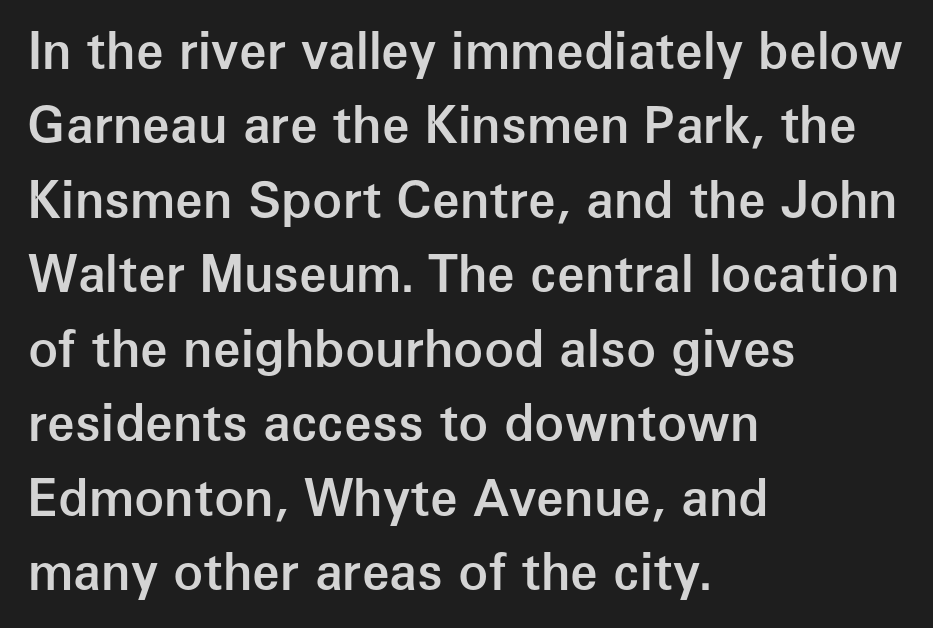
Underlining? Definitely not there. Do the characters align in a grid? No, the font is proportional. If you measured baseline to baseline, you'd find a middling distance. Firm but not heavy-handed strokes: this text is semibold. Rendered with straight, roman letterforms. This sample uses a sans-serif face.
